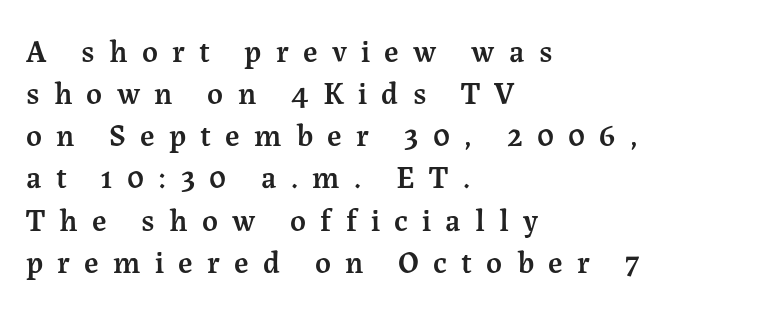
Vertically, the passage feels balanced, rows spaced as you'd expect. Does extra space separate the letters? Yes, quite a lot of it. The words here are not underlined. Reading down the block, your eye returns to a fixed left position each line. The characters display serif detailing at their extremities.
